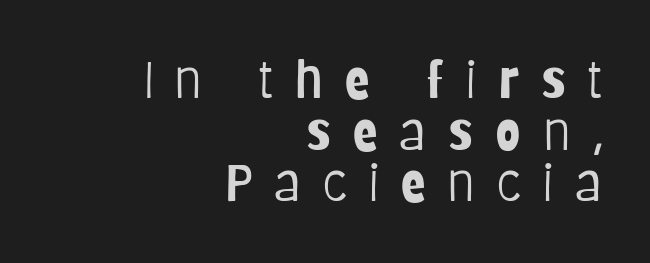
The image shows 51 px light, condensed sans-serif type, upright; set right-aligned, tight line spacing (1.01x), unusually wide letter spacing (+0.43 em), not underlined; low stroke contrast and a large x-height.
